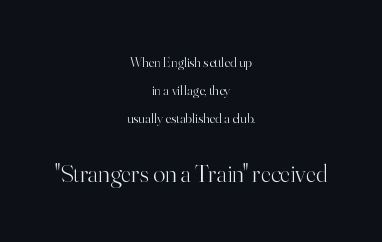
Whoever set this chose breathing room over compactness in the vertical rhythm. Glance below the letters and you will spot only blank space. Larger block? The one below; the one above is distinctly smaller. Summary of weight: not heavy and not bold. One-word summary of the alignment: center.
